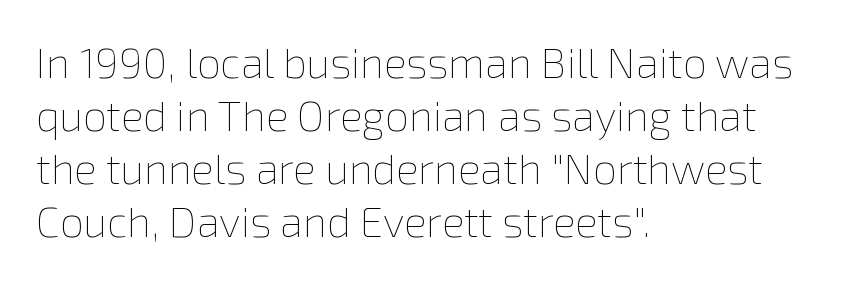
The image shows 42 px thin type, upright; set left-aligned, normal line spacing (1.26x), normal letter spacing, not underlined; low stroke contrast and a medium x-height.
